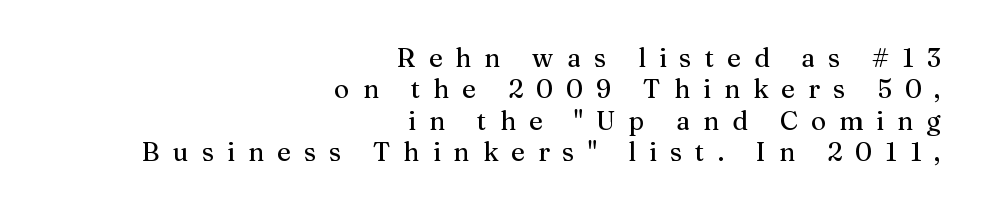
{"italic": "no", "underline": "no", "align": "right", "line_spacing_ratio": 1.21, "letter_spacing": "wide", "letter_spacing_em": 0.5, "glyph_px": 26}
